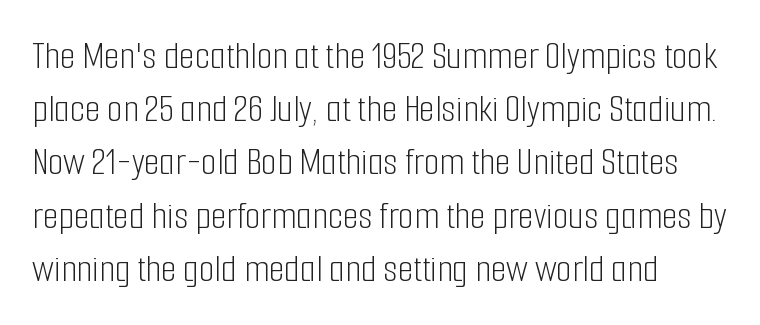
A typesetter would call this proportional, since set widths differ per character. What stands out about the letter spacing? Nothing — it is the standard amount. In terms of leading, this rendering sits right in the middle. These lines were composed using upright roman letters. The zone under the glyphs is completely vacant. Vertical stems look standard width or narrower in stroke.
